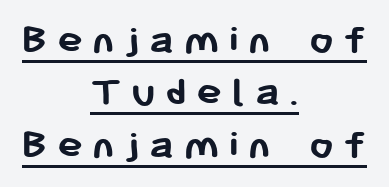
A student would call this center alignment; a typographer would say set centered. Notice how thick the strokes are: this is what a full bold looks like. Like a heading marked for emphasis, these lines bear an underscore. These lines are rendered in a variable-pitch font. Letterform terminals end flat and unadorned throughout the passage.
